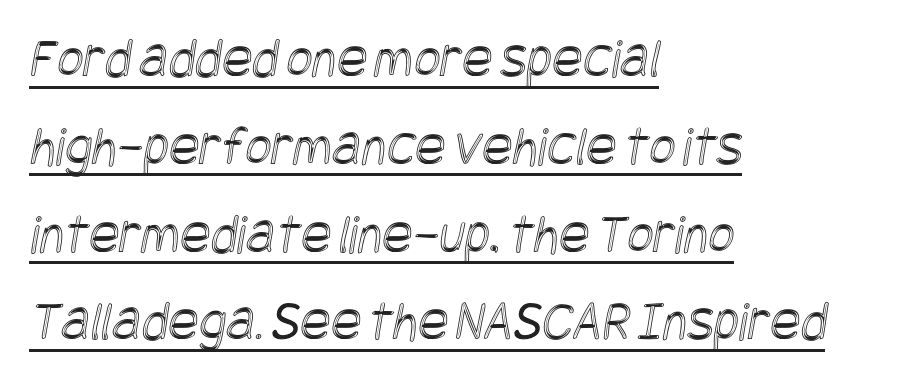
Q: Is the text underlined? A: Yes.
Q: How is the paragraph aligned? A: Left-aligned.
Q: Is the spacing between letters normal or unusually wide? A: Normal.
Q: Is the spacing between lines tight, normal or loose? A: Normal.
Q: Width (condensed, normal, or wide)? A: Condensed.
Q: x-height? A: Large.
